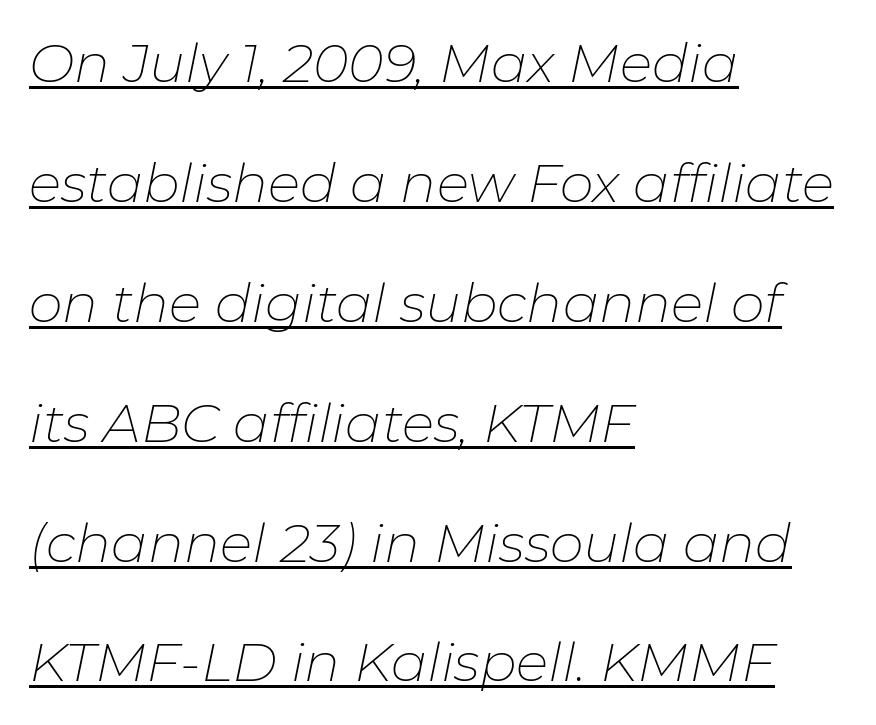
{"italic": "yes", "lean": "right", "slant_degrees": 11, "bold": "no", "weight": "thin", "width": "normal", "stroke_contrast": "low", "x_height": "medium", "monospaced": "no", "underline": "yes", "align": "left", "line_spacing": "loose", "line_spacing_ratio": 2.22, "letter_spacing": "normal", "letter_spacing_em": 0.0, "glyph_px": 54}
